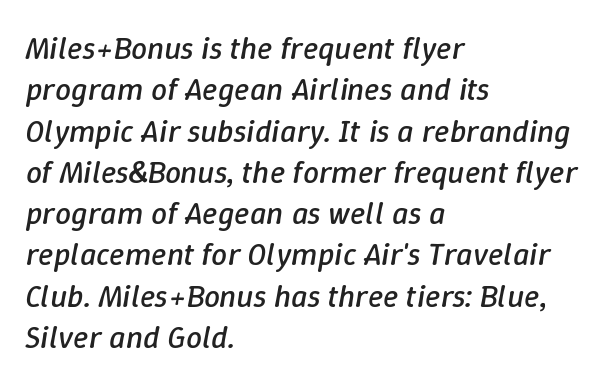
{"italic": "yes", "lean": "right", "slant_degrees": 9, "bold": "no", "weight": "regular", "width": "normal", "stroke_contrast": "low", "x_height": "medium", "monospaced": "no", "underline": "no", "align": "left", "line_spacing": "normal", "line_spacing_ratio": 1.29, "letter_spacing": "normal", "letter_spacing_em": 0.0, "glyph_px": 32}
